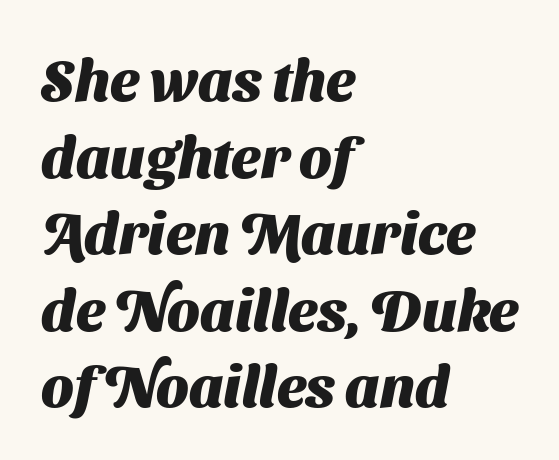
This sample has the flowing, uneven cadence of proportional lettering. Every letter is thick-stroked: bold, no question. Serif or sans? Sans — the stroke terminals are bare. A normal amount of white space separates one row of letters from the next. All the whitespace from short lines collects on the right. This sample uses plain, unmodified letter spacing.
